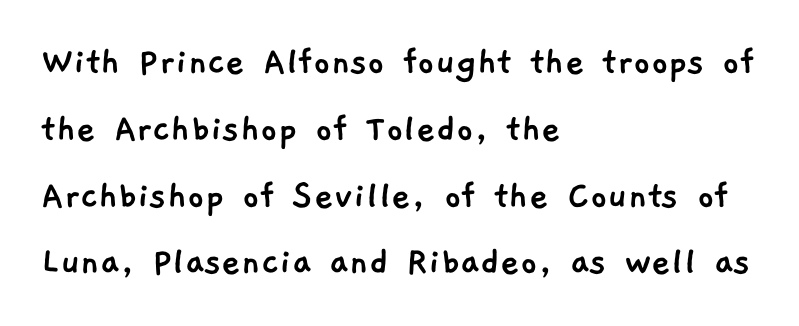
To sum up the face: it is a sans, with no serifs. Line starts are locked; line ends wander. Glyph-to-glyph distance matches everyday printed text. Here the designer chose a conventional face with non-uniform glyph widths. Clear beneath every line of the passage.
